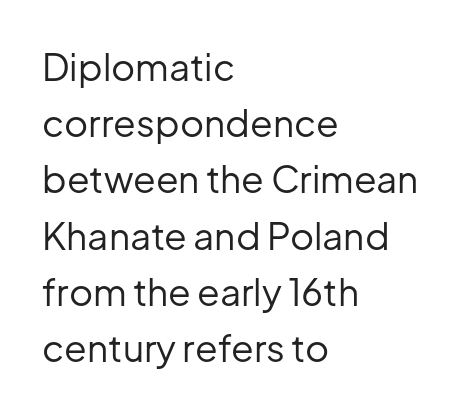
{"serif": "no", "italic": "no", "bold": "no", "weight": "regular", "width": "normal", "stroke_contrast": "low", "x_height": "medium", "monospaced": "no", "underline": "no", "align": "left", "line_spacing": "normal", "line_spacing_ratio": 1.52, "letter_spacing": "normal", "letter_spacing_em": 0.0, "glyph_px": 37}
